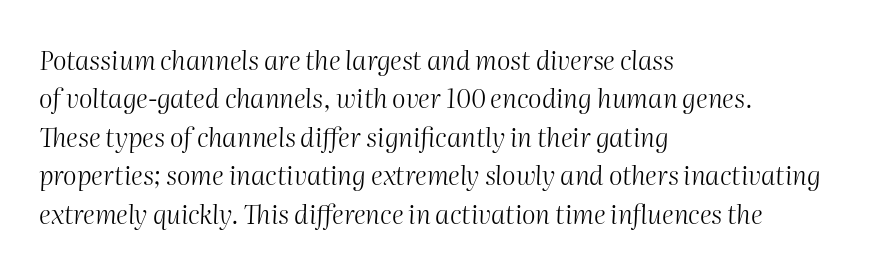
The space directly below the letters is spotless. Quick note: italic. Spacing between characters is what you'd get straight out of the box. The passage shown stacks its lines at a standard gap. Stem width sits at or under what a default text font uses.
